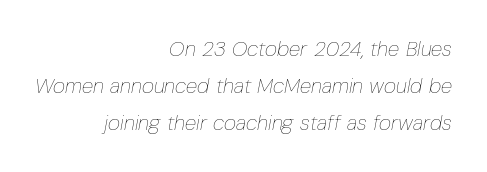
{"italic": "yes", "lean": "right", "slant_degrees": 10, "bold": "no", "underline": "no", "align": "right", "line_spacing_ratio": 1.76, "letter_spacing": "normal", "letter_spacing_em": 0.0, "glyph_px": 21}
